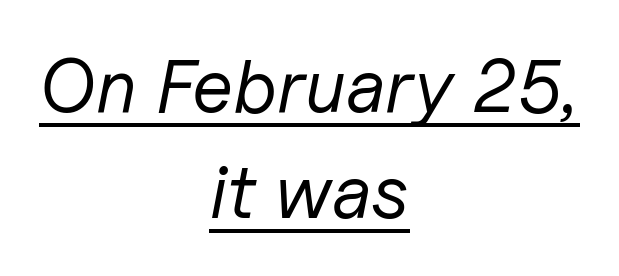
The image shows 75 px regular-weight type, italic (leaning right); set centered, normal line spacing (1.42x), normal letter spacing, underlined; low stroke contrast and a medium x-height.
